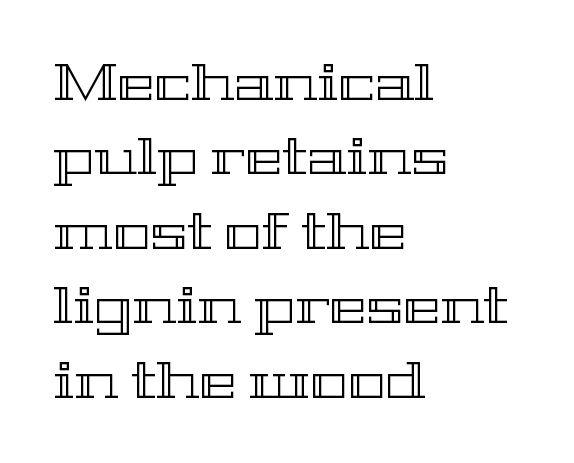
The image shows 50 px wide type, upright; set left-aligned, normal line spacing (1.49x), normal letter spacing, not underlined; a medium x-height.
